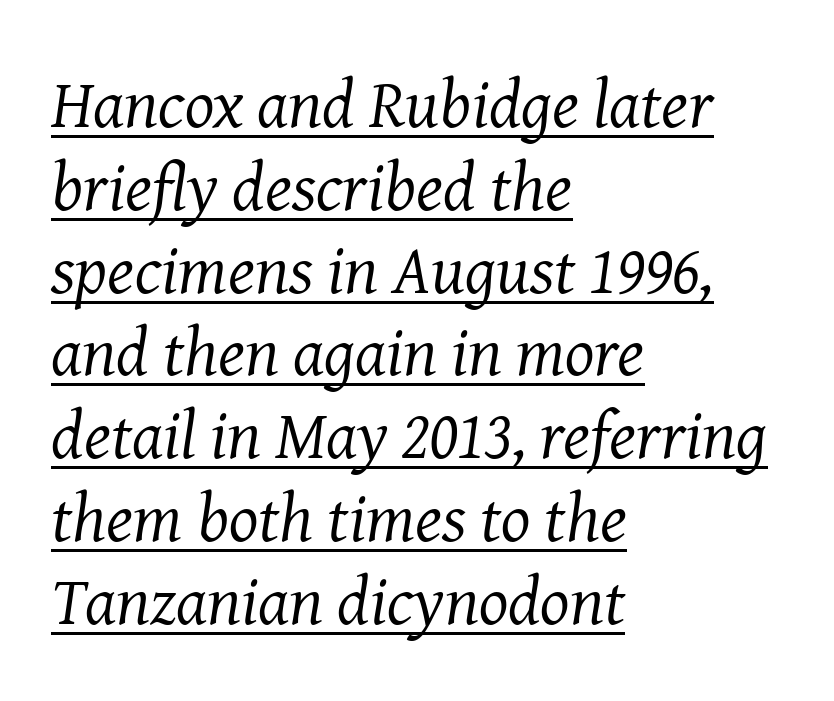
{"serif": "yes", "italic": "yes", "lean": "right", "slant_degrees": 8, "bold": "no", "weight": "regular", "width": "normal", "stroke_contrast": "medium", "x_height": "medium", "monospaced": "no", "underline": "yes", "align": "left", "line_spacing_ratio": 1.2, "letter_spacing": "normal", "letter_spacing_em": 0.0, "glyph_px": 69}
